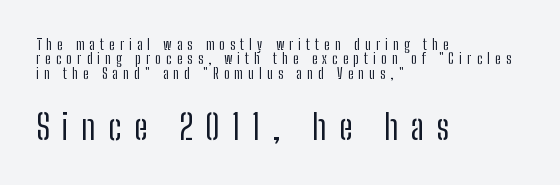
The image shows 34 px regular-weight, condensed sans-serif type, upright; set left-aligned, tight line spacing (1.02x), unusually wide letter spacing (+0.37 em), not underlined; the second (bottom) block is 2.43x larger; low stroke contrast and a medium x-height.
